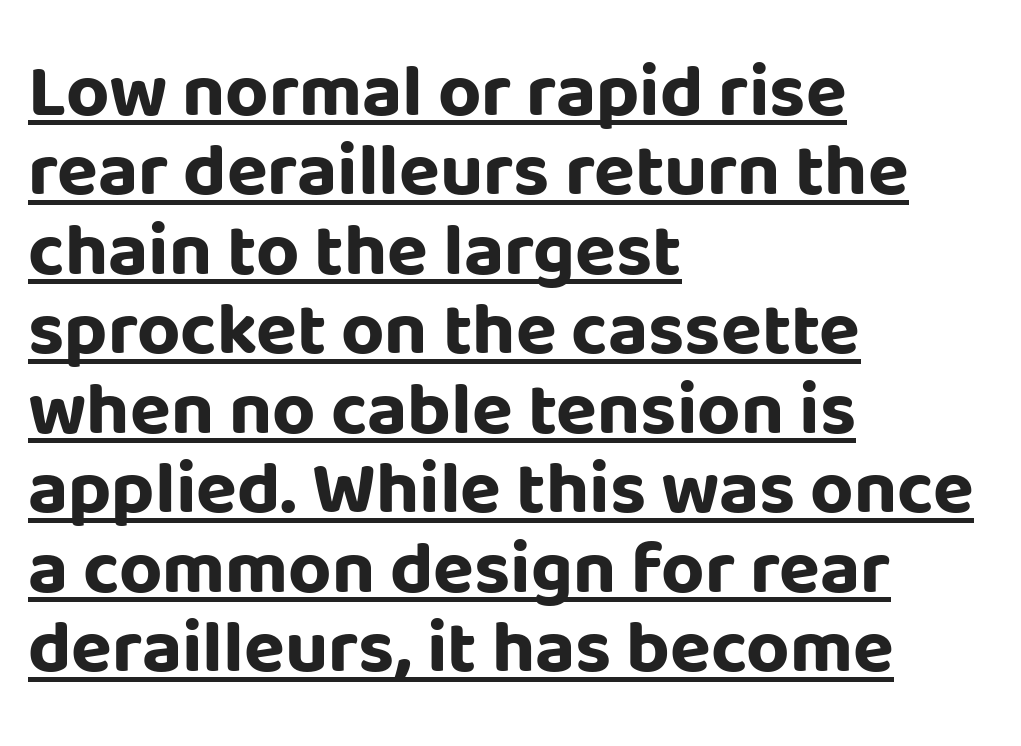
The image shows 75 px bold sans-serif type, upright; set left-aligned, tight line spacing (1.06x), normal letter spacing, underlined; low stroke contrast and a large x-height.
